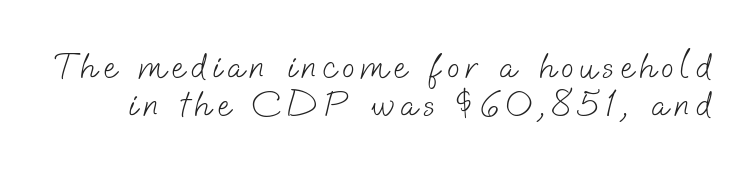
{"serif": "no", "bold": "no", "weight": "light", "width": "normal", "stroke_contrast": "low", "x_height": "small", "monospaced": "no", "underline": "no", "line_spacing": "tight", "line_spacing_ratio": 1.02, "glyph_px": 37}
